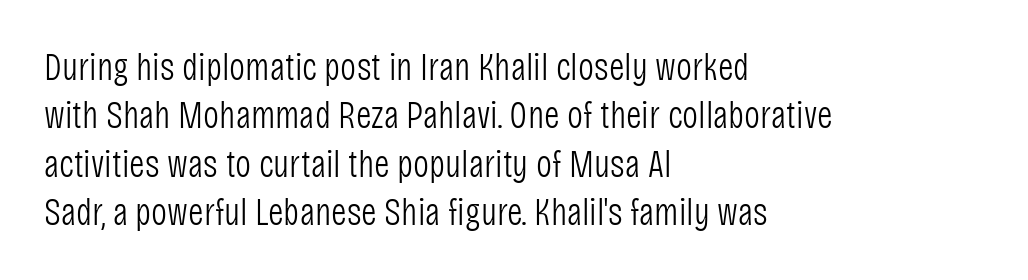
{"serif": "no", "italic": "no", "bold": "no", "weight": "light", "width": "condensed", "stroke_contrast": "low", "x_height": "large", "monospaced": "no", "underline": "no", "align": "left", "line_spacing": "normal", "line_spacing_ratio": 1.27, "letter_spacing": "normal", "letter_spacing_em": 0.0, "glyph_px": 38}
